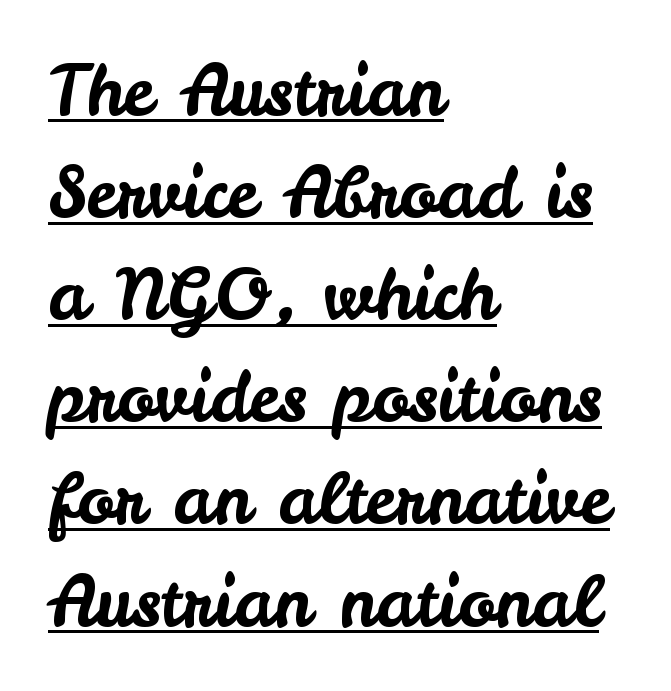
{"serif": "no", "width": "normal", "stroke_contrast": "low", "x_height": "small", "monospaced": "no", "underline": "yes", "align": "left", "line_spacing": "normal", "line_spacing_ratio": 1.48, "letter_spacing": "normal", "letter_spacing_em": 0.0, "glyph_px": 69}
